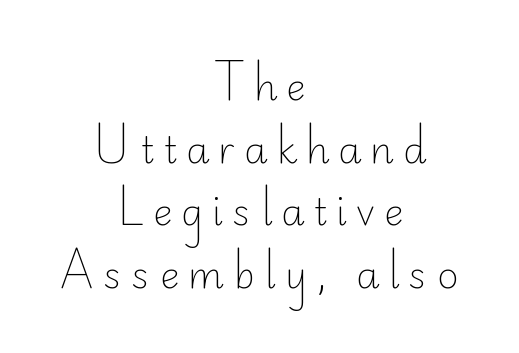
The image shows 37 px light sans-serif type, upright; set centered, normal line spacing (1.69x), unusually wide letter spacing (+0.24 em), not underlined; low stroke contrast and a small x-height.
